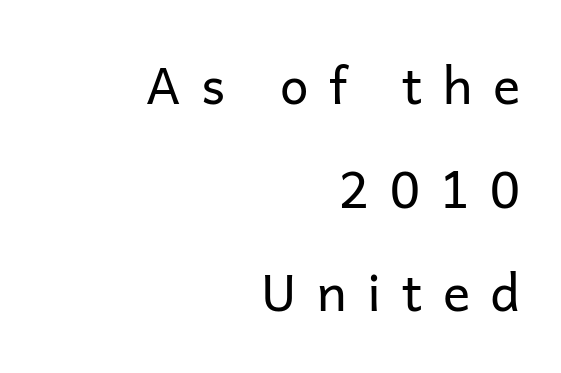
Regarding serifs, this sample does without them. Descenders hang freely into open space. Leftover space on each line is placed entirely before the opening word. Character widths vary here, with narrow letters taking less room than wide ones. This block would shrink considerably if given ordinary leading; it's expanded now.
